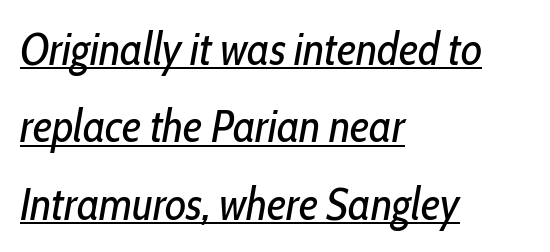
Q: Is the text bold? A: No.
Q: Is the text italic (slanted)? A: Yes, it leans right by about 10 degrees.
Q: Is the text underlined? A: Yes.
Q: How is the paragraph aligned? A: Left-aligned.
Q: Is the spacing between letters normal or unusually wide? A: Normal.
Q: Is the spacing between lines tight, normal or loose? A: Normal.
Q: Width (condensed, normal, or wide)? A: Condensed.
Q: Stroke contrast? A: Low.
Q: x-height? A: Medium.
Q: Monospaced? A: No.
